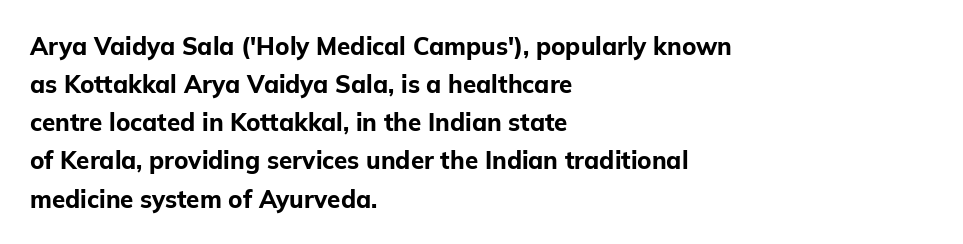
Q: Is the text bold? A: Yes.
Q: Is the text italic (slanted)? A: No, it is upright.
Q: Is the text underlined? A: No.
Q: How is the paragraph aligned? A: Left-aligned.
Q: Is the spacing between letters normal or unusually wide? A: Normal.
Q: Is the spacing between lines tight, normal or loose? A: Normal.
